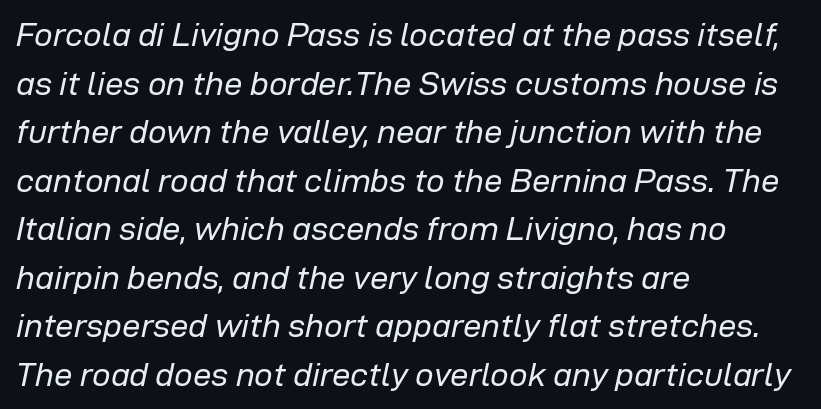
{"italic": "yes", "lean": "right", "slant_degrees": 12, "bold": "no", "weight": "regular", "width": "normal", "stroke_contrast": "low", "x_height": "medium", "monospaced": "no", "underline": "no", "align": "left", "line_spacing": "normal", "line_spacing_ratio": 1.47, "letter_spacing": "normal", "letter_spacing_em": 0.0, "glyph_px": 33}
